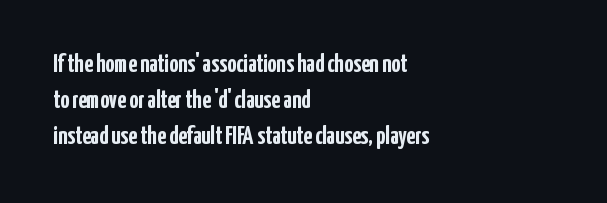
Typesetter's note: full bold, strokes at maximum text heaviness. Rendered with straight, roman letterforms. The line-height multiplier appears to be the usual default. Words appear dense and cohesive because spacing is normal. A student would call this left alignment; a typographer would say flush left, rag right. The baseline area is clear.
